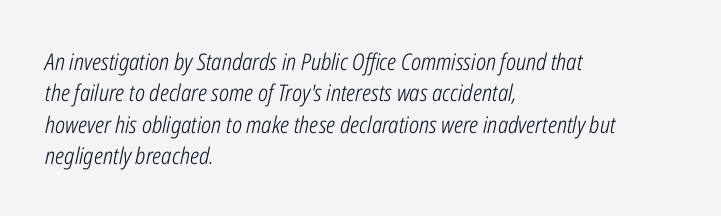
Q: Is the text bold? A: No.
Q: Is the text italic (slanted)? A: Yes, it leans right by about 12 degrees.
Q: Is the text underlined? A: No.
Q: How is the paragraph aligned? A: Left-aligned.
Q: Is the spacing between letters normal or unusually wide? A: Normal.
Q: Is the spacing between lines tight, normal or loose? A: Normal.
